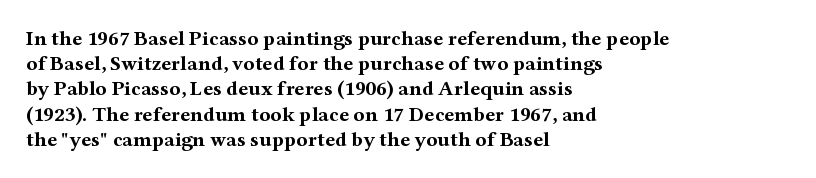
Each line starts at the same left margin while the right side varies. Upright lettering throughout. What stands out about the letter spacing? Nothing — it is the standard amount. Check the space under the baseline: it is left empty. The typesetting leans heavy: a genuine bold.
